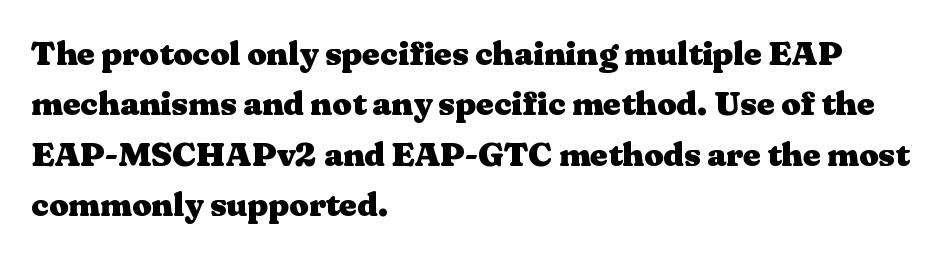
{"serif": "yes", "italic": "no", "bold": "yes", "weight": "heavy", "width": "wide", "stroke_contrast": "medium", "x_height": "medium", "monospaced": "no", "underline": "no", "align": "left", "line_spacing": "normal", "line_spacing_ratio": 1.48, "letter_spacing": "normal", "letter_spacing_em": 0.0, "glyph_px": 34}
